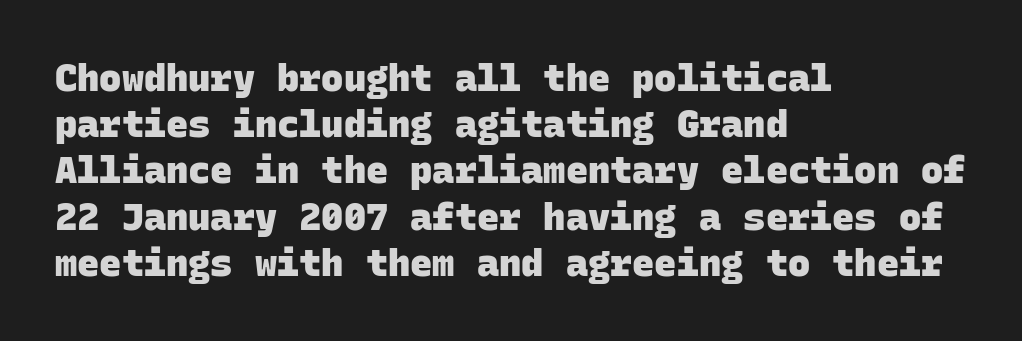
Do the characters align in a grid? Yes, the font is monospaced. Reading down the column, the eye jumps a familiar distance to each next line. The glyphs are unaccompanied by any horizontal stroke below them. The gaps between neighbouring characters are ordinary and unremarkable. The glyphs in this specimen are sans serif.
